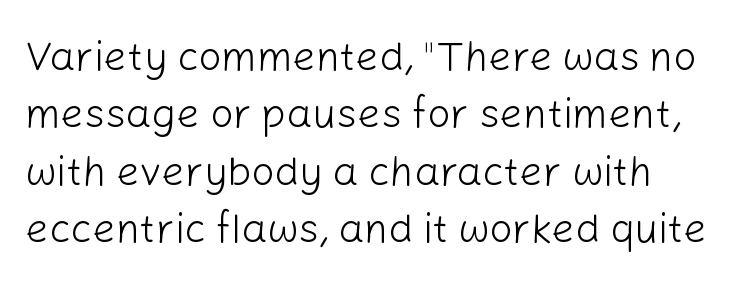
{"serif": "no", "italic": "no", "bold": "no", "weight": "light", "width": "normal", "stroke_contrast": "low", "x_height": "medium", "monospaced": "no", "underline": "no", "align": "left", "line_spacing": "normal", "line_spacing_ratio": 1.4, "letter_spacing": "normal", "letter_spacing_em": 0.0, "glyph_px": 41}
